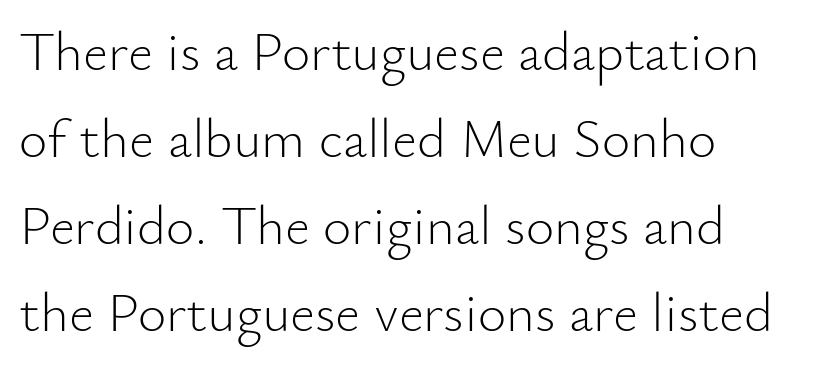
Q: Is the text bold? A: No.
Q: Is the text italic (slanted)? A: No, it is upright.
Q: Is the typeface a serif or a sans-serif typeface? A: Sans-serif.
Q: Is the text underlined? A: No.
Q: How is the paragraph aligned? A: Left-aligned.
Q: Is the spacing between letters normal or unusually wide? A: Normal.
Q: Is the spacing between lines tight, normal or loose? A: Normal.
Q: Width (condensed, normal, or wide)? A: Normal.
Q: Stroke contrast? A: Low.
Q: x-height? A: Small.
Q: Monospaced? A: No.
